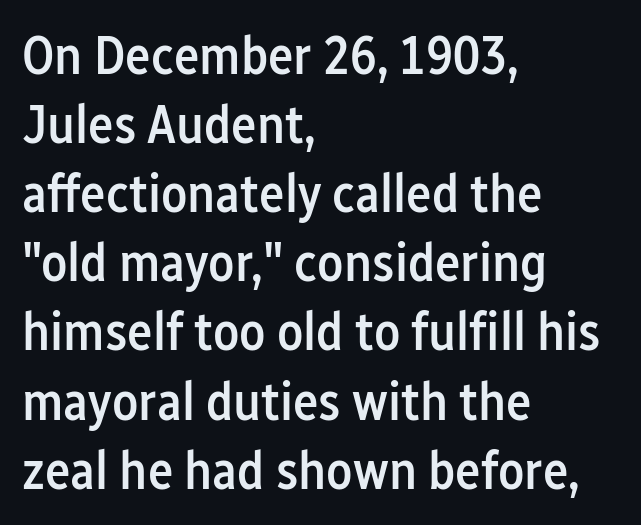
The image shows 54 px semibold, condensed sans-serif type, upright; set left-aligned, normal line spacing (1.28x), normal letter spacing, not underlined; low stroke contrast and a medium x-height.
